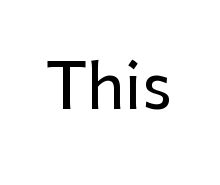
{"serif": "no", "italic": "no", "width": "normal", "stroke_contrast": "low", "x_height": "medium", "monospaced": "no", "underline": "no", "letter_spacing": "normal", "letter_spacing_em": 0.0, "glyph_px": 62}
